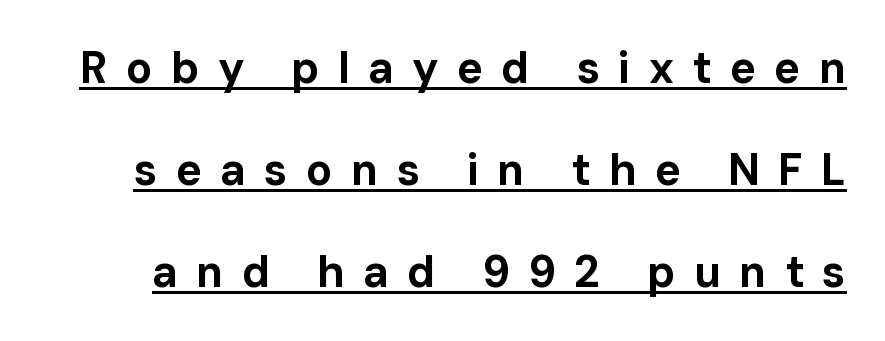
Q: Is the text bold? A: Yes.
Q: Is the text italic (slanted)? A: No, it is upright.
Q: Is the typeface a serif or a sans-serif typeface? A: Sans-serif.
Q: Is the text underlined? A: Yes.
Q: Is the spacing between letters normal or unusually wide? A: Unusually wide.
Q: Is the spacing between lines tight, normal or loose? A: Loose.
Q: Width (condensed, normal, or wide)? A: Normal.
Q: Stroke contrast? A: Low.
Q: x-height? A: Medium.
Q: Monospaced? A: No.
